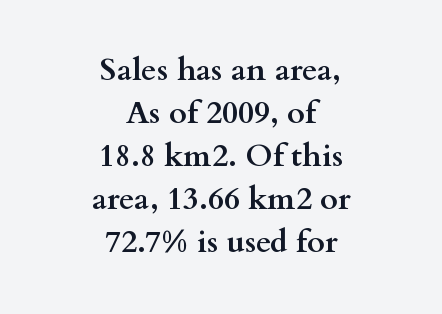
Q: Is the text bold? A: Yes.
Q: Is the text italic (slanted)? A: No, it is upright.
Q: Is the typeface a serif or a sans-serif typeface? A: Serif.
Q: Is the text underlined? A: No.
Q: How is the paragraph aligned? A: Centered.
Q: Is the spacing between letters normal or unusually wide? A: Normal.
Q: Is the spacing between lines tight, normal or loose? A: Normal.
Q: Width (condensed, normal, or wide)? A: Wide.
Q: Stroke contrast? A: Medium.
Q: x-height? A: Small.
Q: Monospaced? A: No.
